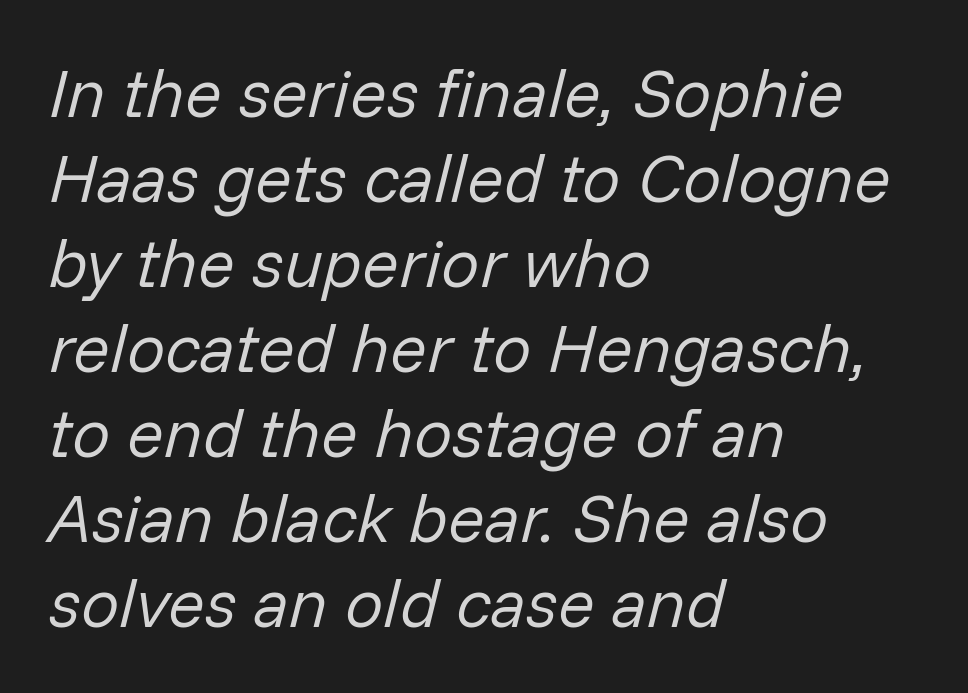
{"italic": "yes", "lean": "right", "slant_degrees": 14, "bold": "no", "weight": "regular", "width": "normal", "stroke_contrast": "low", "x_height": "medium", "monospaced": "no", "underline": "no", "align": "left", "line_spacing": "normal", "line_spacing_ratio": 1.25, "letter_spacing": "normal", "letter_spacing_em": 0.0, "glyph_px": 68}
